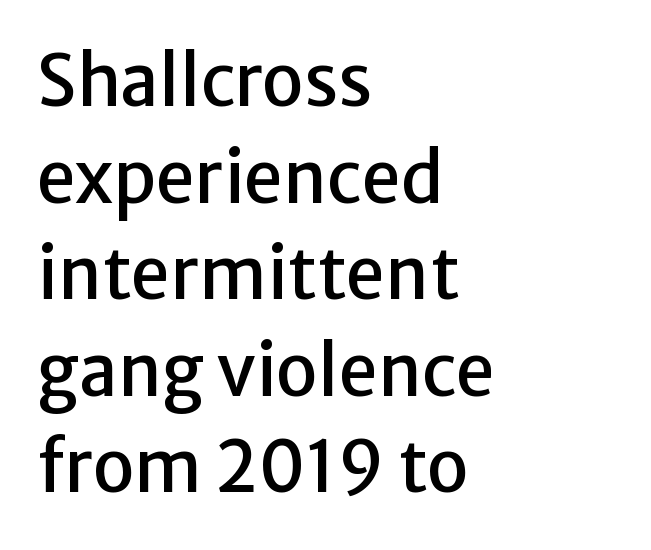
Do the characters align in a grid? No, the font is proportional. This is sans-serif lettering, the kind often seen on screens and signage. Vertical spacing — default. Rendered with straight, roman letterforms. Spacing between characters is what you'd get straight out of the box.
